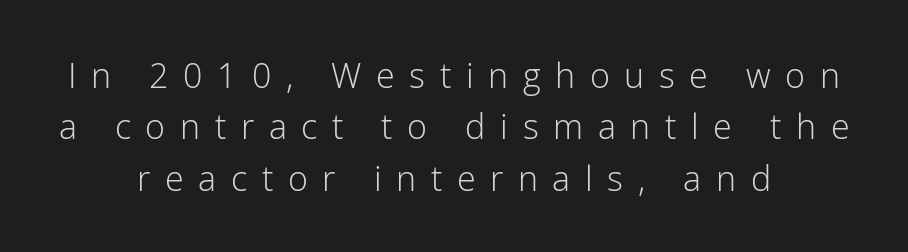
Q: Is the text bold? A: No.
Q: Is the text italic (slanted)? A: No, it is upright.
Q: Is the typeface a serif or a sans-serif typeface? A: Sans-serif.
Q: Is the text underlined? A: No.
Q: How is the paragraph aligned? A: Centered.
Q: Is the spacing between letters normal or unusually wide? A: Unusually wide.
Q: Is the spacing between lines tight, normal or loose? A: Normal.
Q: Width (condensed, normal, or wide)? A: Normal.
Q: Stroke contrast? A: Low.
Q: x-height? A: Medium.
Q: Monospaced? A: No.
